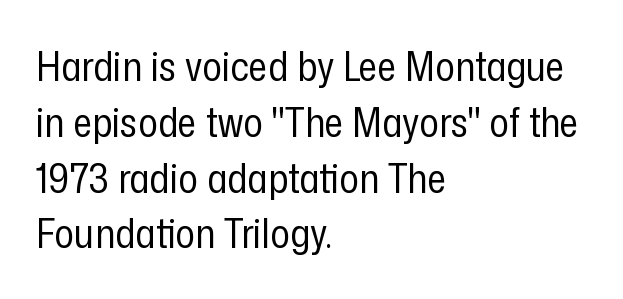
Q: Is the text bold? A: No.
Q: Is the text italic (slanted)? A: No, it is upright.
Q: Is the typeface a serif or a sans-serif typeface? A: Sans-serif.
Q: Is the text underlined? A: No.
Q: How is the paragraph aligned? A: Left-aligned.
Q: Is the spacing between letters normal or unusually wide? A: Normal.
Q: Is the spacing between lines tight, normal or loose? A: Normal.
Q: Width (condensed, normal, or wide)? A: Condensed.
Q: Stroke contrast? A: Low.
Q: x-height? A: Medium.
Q: Monospaced? A: No.
